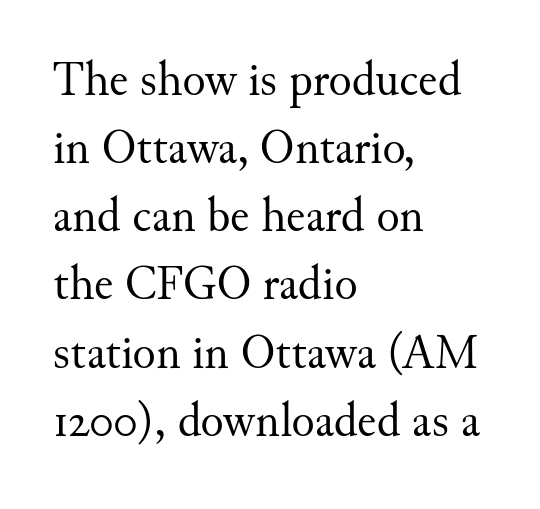
{"serif": "yes", "italic": "no", "bold": "no", "weight": "regular", "width": "normal", "stroke_contrast": "medium", "x_height": "small", "monospaced": "no", "underline": "no", "align": "left", "line_spacing": "normal", "line_spacing_ratio": 1.42, "letter_spacing": "normal", "letter_spacing_em": 0.0, "glyph_px": 48}
